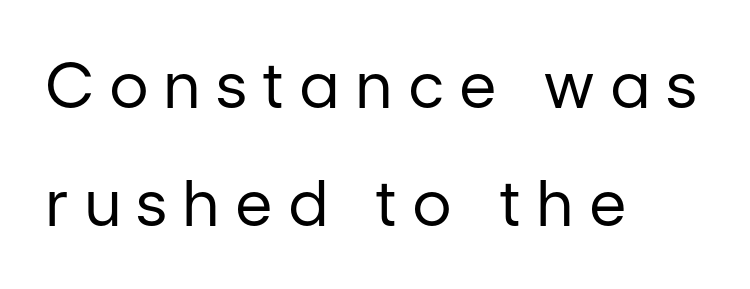
The image shows 63 px regular-weight sans-serif type, upright; set left-aligned, line spacing 1.88x, unusually wide letter spacing (+0.27 em), not underlined; low stroke contrast and a medium x-height.
